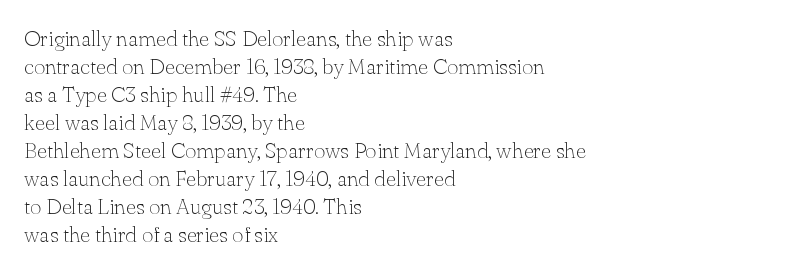
No extra ink here — the face is not bold. Students, observe: this is what conventionally led text looks like. Visually the block forms a straight wall on the left and a jagged coastline on the right. Clear beneath every line of the passage.
